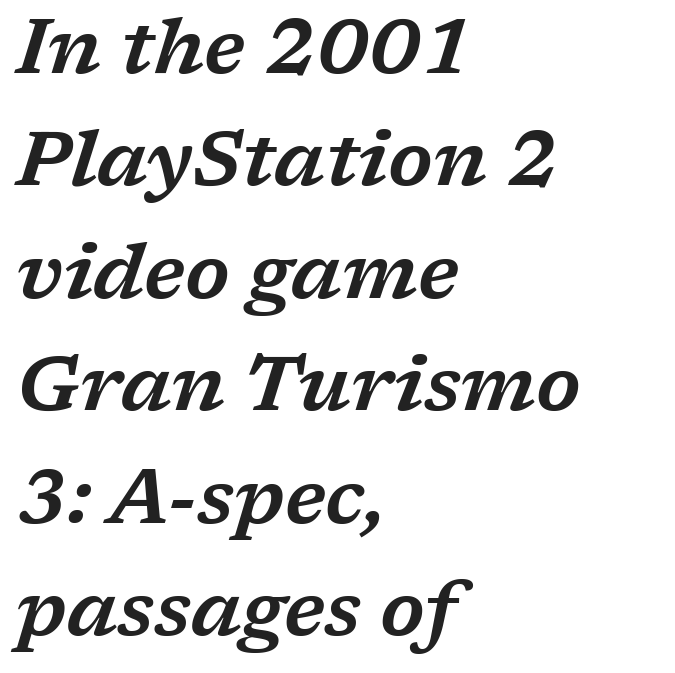
Q: Is the text italic (slanted)? A: Yes, it leans right by about 17 degrees.
Q: Is the typeface a serif or a sans-serif typeface? A: Serif.
Q: Is the text underlined? A: No.
Q: How is the paragraph aligned? A: Left-aligned.
Q: Is the spacing between letters normal or unusually wide? A: Normal.
Q: Is the spacing between lines tight, normal or loose? A: Normal.
Q: Width (condensed, normal, or wide)? A: Wide.
Q: Stroke contrast? A: Low.
Q: x-height? A: Medium.
Q: Monospaced? A: No.
